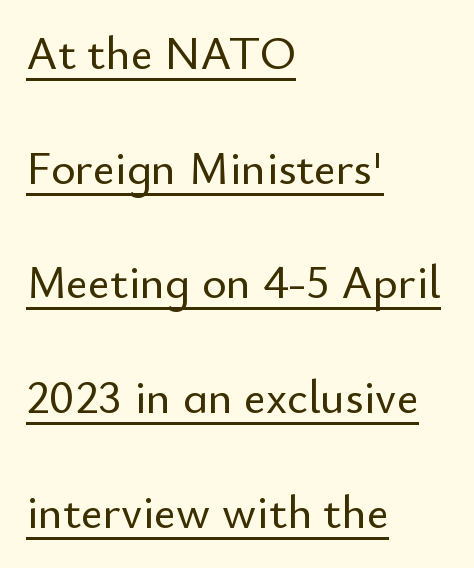
{"serif": "no", "italic": "no", "width": "normal", "stroke_contrast": "low", "x_height": "small", "monospaced": "no", "underline": "yes", "align": "left", "line_spacing": "loose", "line_spacing_ratio": 2.44, "letter_spacing": "normal", "letter_spacing_em": 0.0, "glyph_px": 47}
